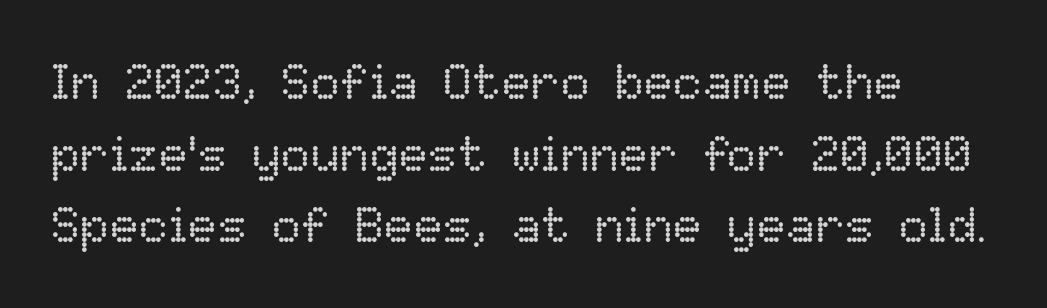
The image shows 49 px regular-weight type, upright; set normal line spacing (1.46x), normal letter spacing, not underlined; low stroke contrast and a medium x-height.
